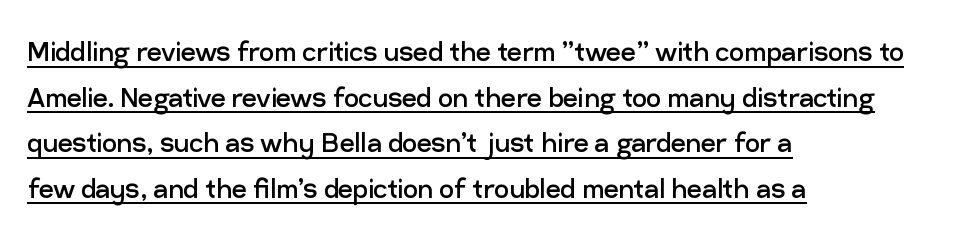
{"serif": "no", "italic": "no", "bold": "no", "weight": "regular", "width": "normal", "stroke_contrast": "low", "x_height": "medium", "monospaced": "no", "underline": "yes", "align": "left", "line_spacing": "normal", "line_spacing_ratio": 1.38, "letter_spacing": "normal", "letter_spacing_em": 0.0, "glyph_px": 33}
